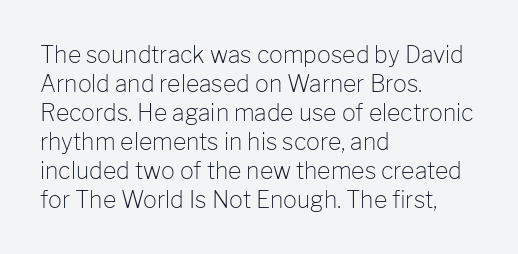
Q: Is the text bold? A: No.
Q: Is the text italic (slanted)? A: No, it is upright.
Q: Is the text underlined? A: No.
Q: How is the paragraph aligned? A: Left-aligned.
Q: Is the spacing between letters normal or unusually wide? A: Normal.
Q: Is the spacing between lines tight, normal or loose? A: Normal.
